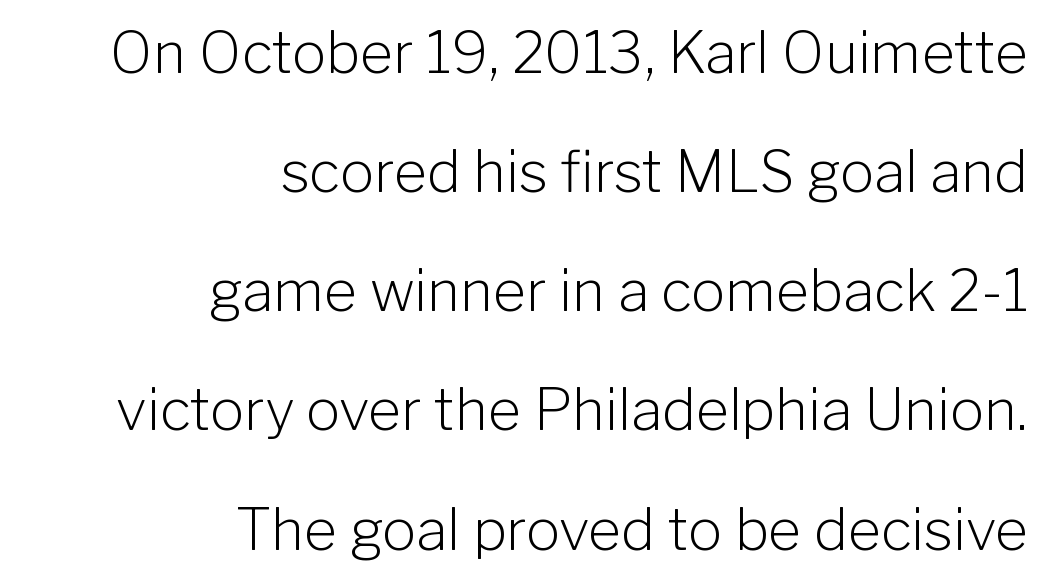
The image shows 57 px light sans-serif type, upright; set right-aligned, loose line spacing (2.09x), normal letter spacing, not underlined; low stroke contrast and a medium x-height.
